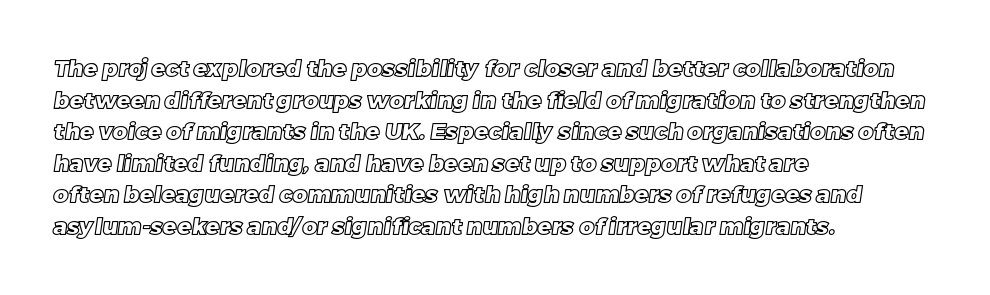
{"underline": "no", "align": "left", "line_spacing": "normal", "line_spacing_ratio": 1.37, "letter_spacing": "normal", "letter_spacing_em": 0.0, "glyph_px": 23}
